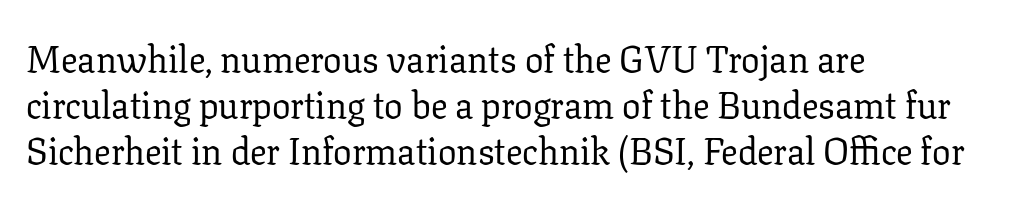
The image shows 37 px regular-weight serif type, upright; set left-aligned, line spacing 1.24x, normal letter spacing, not underlined; low stroke contrast and a medium x-height.
